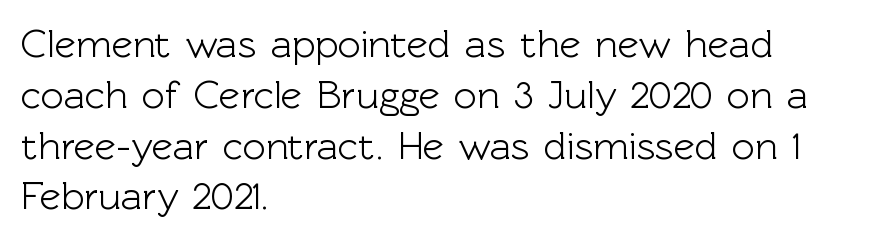
The image shows 40 px sans-serif type, upright; set left-aligned, normal line spacing (1.27x), normal letter spacing, not underlined; a medium x-height.
